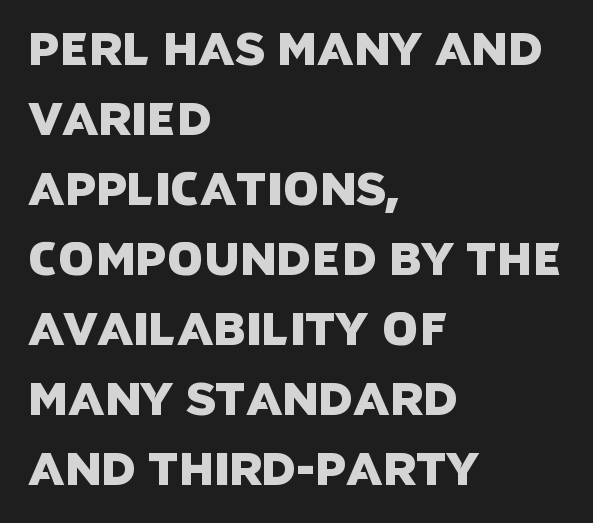
{"serif": "no", "width": "normal", "stroke_contrast": "low", "x_height": "large", "monospaced": "no", "underline": "no", "align": "left", "line_spacing": "normal", "line_spacing_ratio": 1.52, "letter_spacing": "normal", "letter_spacing_em": 0.0, "glyph_px": 46}
